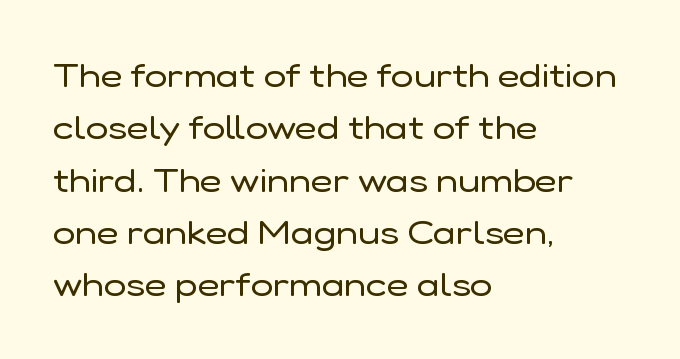
Q: Is the text bold? A: No.
Q: Is the text italic (slanted)? A: No, it is upright.
Q: Is the typeface a serif or a sans-serif typeface? A: Sans-serif.
Q: Is the text underlined? A: No.
Q: How is the paragraph aligned? A: Left-aligned.
Q: Is the spacing between letters normal or unusually wide? A: Normal.
Q: Is the spacing between lines tight, normal or loose? A: Normal.
Q: Width (condensed, normal, or wide)? A: Normal.
Q: Stroke contrast? A: Low.
Q: x-height? A: Medium.
Q: Monospaced? A: No.
